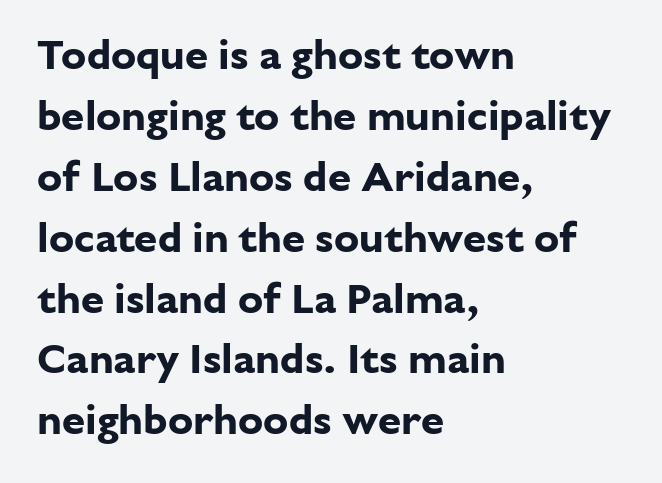
{"serif": "no", "italic": "no", "bold": "yes", "weight": "bold", "width": "normal", "stroke_contrast": "low", "x_height": "medium", "monospaced": "no", "underline": "no", "align": "left", "line_spacing": "normal", "line_spacing_ratio": 1.45, "letter_spacing": "normal", "letter_spacing_em": 0.0, "glyph_px": 42}
